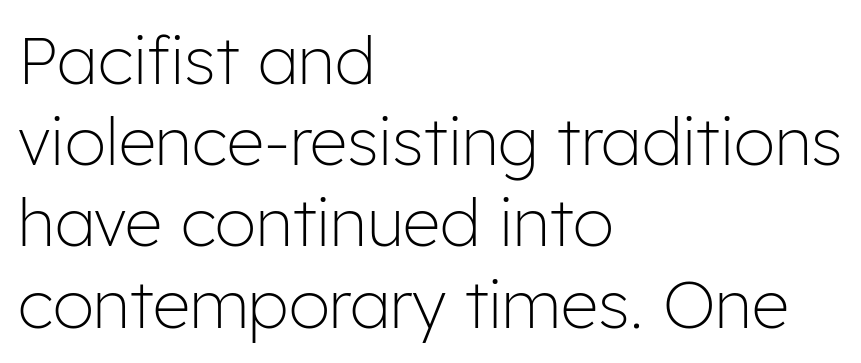
The image shows 66 px light sans-serif type, upright; set left-aligned, line spacing 1.23x, normal letter spacing, not underlined; low stroke contrast and a medium x-height.
